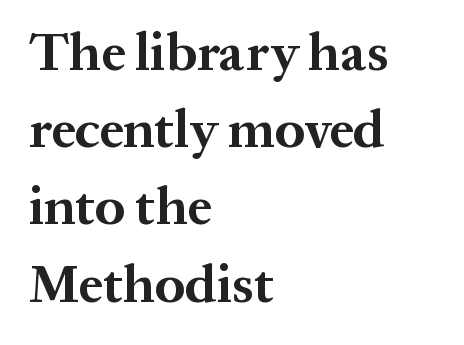
Q: Is the text bold? A: Yes.
Q: Is the text italic (slanted)? A: No, it is upright.
Q: Is the typeface a serif or a sans-serif typeface? A: Serif.
Q: Is the text underlined? A: No.
Q: How is the paragraph aligned? A: Left-aligned.
Q: Is the spacing between letters normal or unusually wide? A: Normal.
Q: Is the spacing between lines tight, normal or loose? A: Normal.
Q: Width (condensed, normal, or wide)? A: Normal.
Q: Stroke contrast? A: Medium.
Q: x-height? A: Medium.
Q: Monospaced? A: No.
